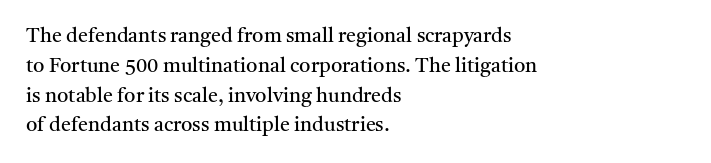
The image shows 20 px text type, upright; set left-aligned, normal line spacing (1.49x), normal letter spacing, not underlined.
